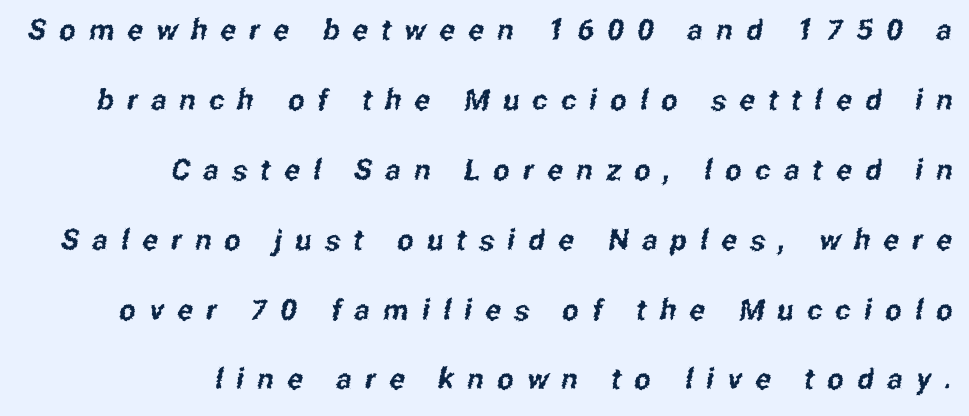
{"serif": "no", "width": "condensed", "stroke_contrast": "low", "x_height": "medium", "monospaced": "no", "underline": "no", "align": "right", "line_spacing": "loose", "line_spacing_ratio": 2.41, "letter_spacing": "wide", "letter_spacing_em": 0.46, "glyph_px": 29}
